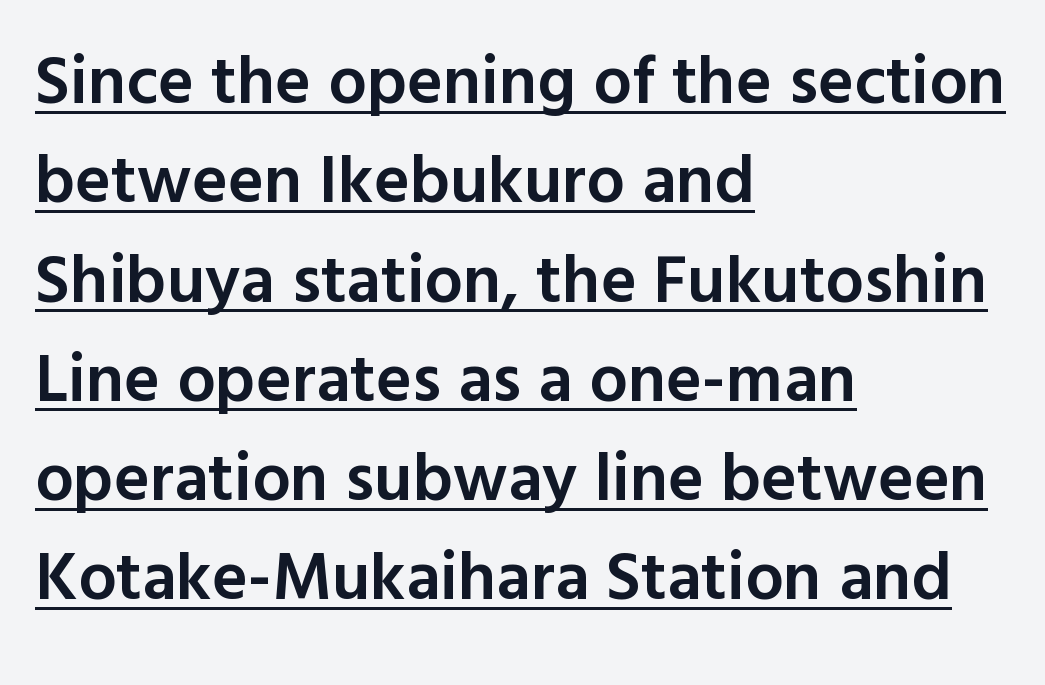
Q: Is the text bold? A: Semi-bold.
Q: Is the text italic (slanted)? A: No, it is upright.
Q: Is the typeface a serif or a sans-serif typeface? A: Sans-serif.
Q: Is the text underlined? A: Yes.
Q: How is the paragraph aligned? A: Left-aligned.
Q: Is the spacing between letters normal or unusually wide? A: Normal.
Q: Is the spacing between lines tight, normal or loose? A: Normal.
Q: Width (condensed, normal, or wide)? A: Normal.
Q: x-height? A: Medium.
Q: Monospaced? A: No.
